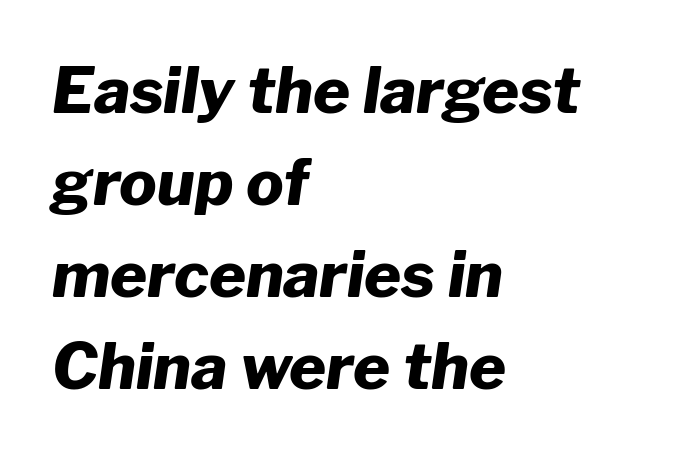
{"italic": "yes", "lean": "right", "slant_degrees": 8, "bold": "yes", "weight": "heavy", "width": "normal", "stroke_contrast": "low", "x_height": "medium", "monospaced": "no", "underline": "no", "align": "left", "line_spacing": "normal", "line_spacing_ratio": 1.46, "letter_spacing": "normal", "letter_spacing_em": 0.0, "glyph_px": 63}
